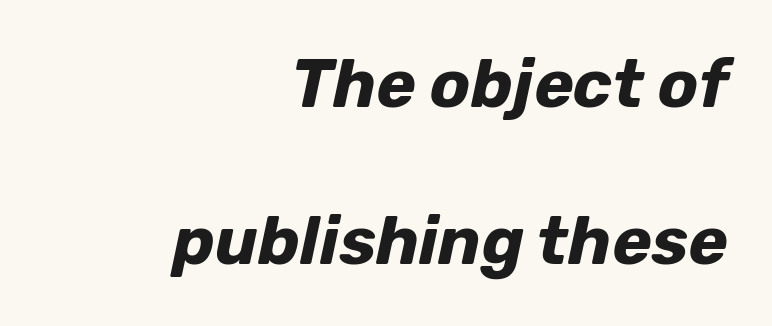
{"italic": "yes", "lean": "right", "slant_degrees": 12, "bold": "yes", "weight": "bold", "width": "normal", "stroke_contrast": "low", "x_height": "medium", "monospaced": "no", "underline": "no", "align": "right", "line_spacing": "loose", "line_spacing_ratio": 2.35, "letter_spacing": "normal", "letter_spacing_em": 0.0, "glyph_px": 67}
